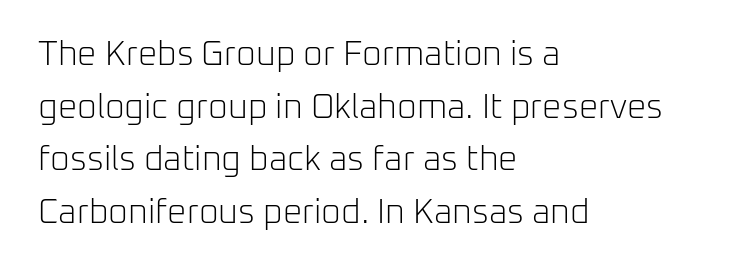
Posture: vertical. Vertical spacing — default. Unbolded letterforms with no extra heft. The paragraph has a hard left edge and a soft right edge. Is this a sans? Yes — the strokes have no serifs. Descenders are the only things crossing below the line.
